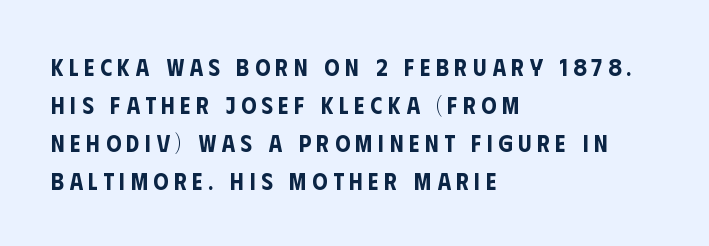
Q: Is the text italic (slanted)? A: No, it is upright.
Q: Is the text underlined? A: No.
Q: How is the paragraph aligned? A: Left-aligned.
Q: Is the spacing between letters normal or unusually wide? A: Unusually wide.
Q: Is the spacing between lines tight, normal or loose? A: Normal.
